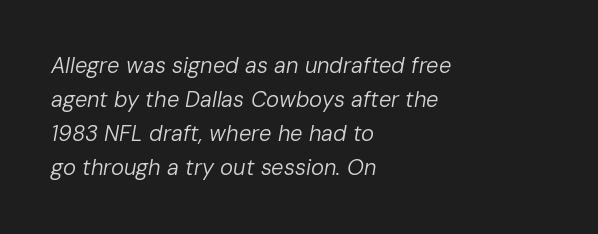
These lines sit exactly where default settings would place them. The letters are slanted; this is an italic face. Glance below the letters and you will spot only blank space. The paragraph shown leans on its left margin. The tracking reads as untouched default to a designer's eye. Compared with a typical body face, this is equally light or lighter still.
